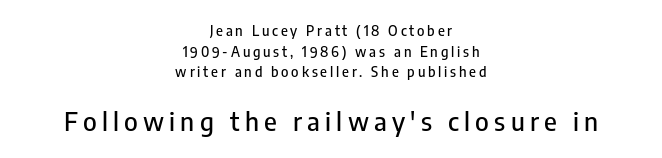
{"italic": "no", "underline": "no", "align": "center", "line_spacing": "normal", "line_spacing_ratio": 1.48, "letter_spacing": "wide", "letter_spacing_em": 0.2, "larger_block": "second", "size_ratio": 1.86, "glyph_px": 26}
